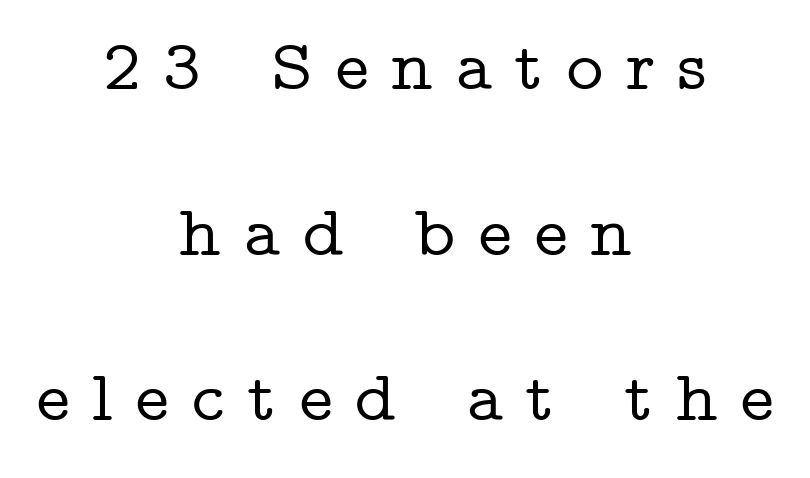
{"serif": "yes", "italic": "no", "width": "wide", "stroke_contrast": "low", "x_height": "medium", "monospaced": "no", "underline": "no", "align": "center", "line_spacing": "loose", "line_spacing_ratio": 2.3, "letter_spacing": "wide", "letter_spacing_em": 0.31, "glyph_px": 72}
